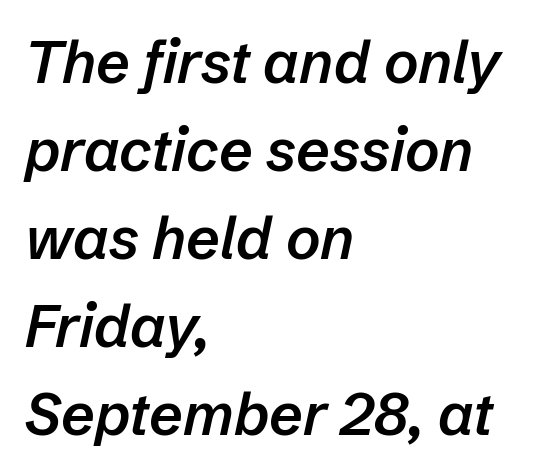
Each row of text sits above clean, open space. The lines sit at an ordinary, default distance from one another. These lines carry some extra weight — a demibold, not a full bold. Do the characters align in a grid? No, the font is proportional. Characters are canted at an angle relative to the baseline's perpendicular.
